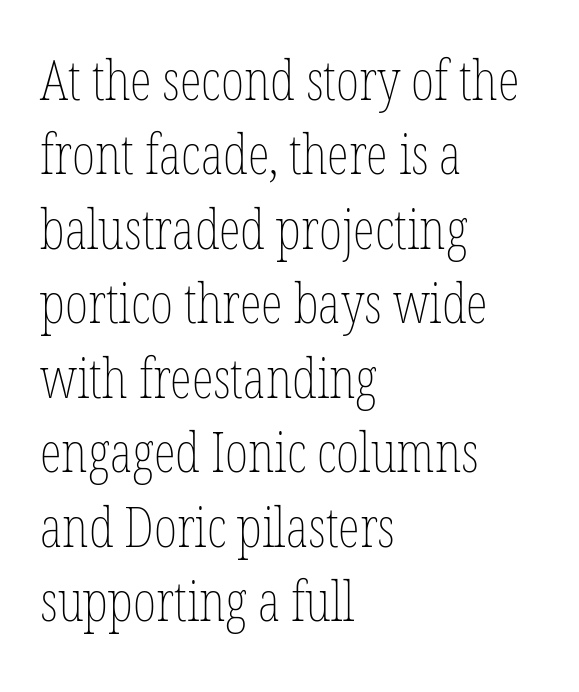
The image shows 56 px thin, condensed type, upright; set left-aligned, normal line spacing (1.33x), normal letter spacing, not underlined; low stroke contrast and a medium x-height.
